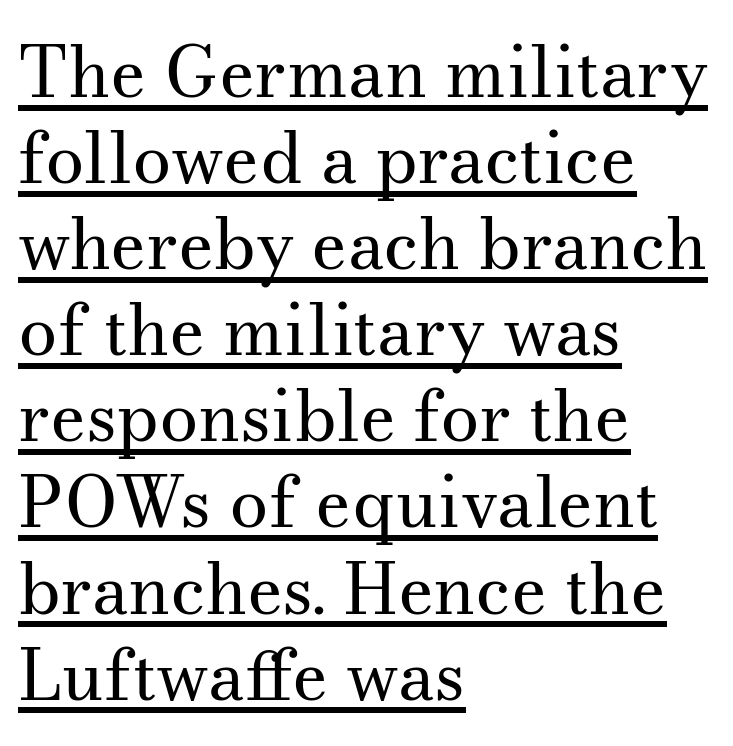
One-word summary of the alignment: left. Counters stay open thanks to moderate or lighter strokes. It's the straight-up-and-down kind of type. Every word sits above its own underline. Font category for this specimen: serif.
